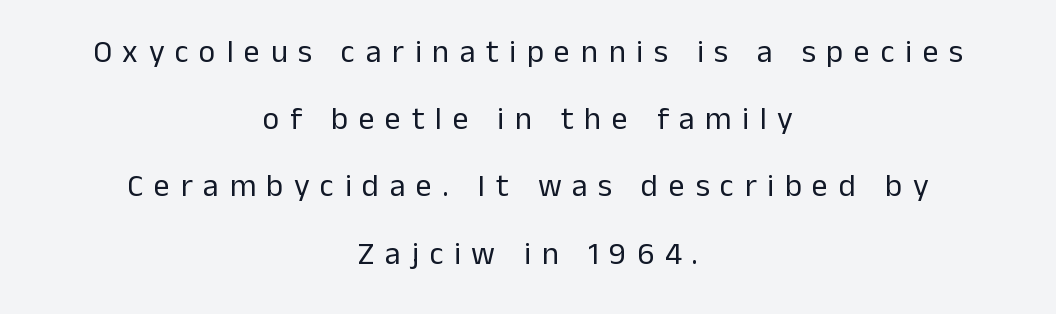
The image shows 32 px regular-weight sans-serif type, upright; set centered, loose line spacing (2.1x), unusually wide letter spacing (+0.33 em), not underlined; low stroke contrast and a medium x-height.
